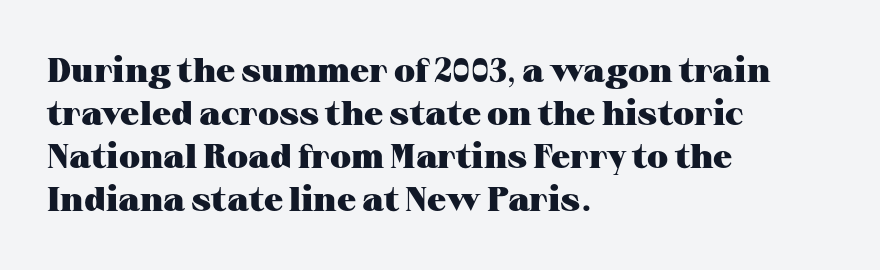
The lines are quadded left. The face used here is rendered with its standard letterfit. The type family on display is of the serif kind. Rendered with straight, roman letterforms. Plain, unruled lines of type.
